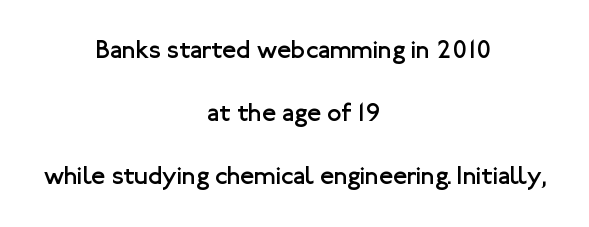
{"italic": "no", "bold": "no", "underline": "no", "align": "center", "line_spacing": "loose", "line_spacing_ratio": 2.43, "letter_spacing": "normal", "letter_spacing_em": 0.0, "glyph_px": 26}
